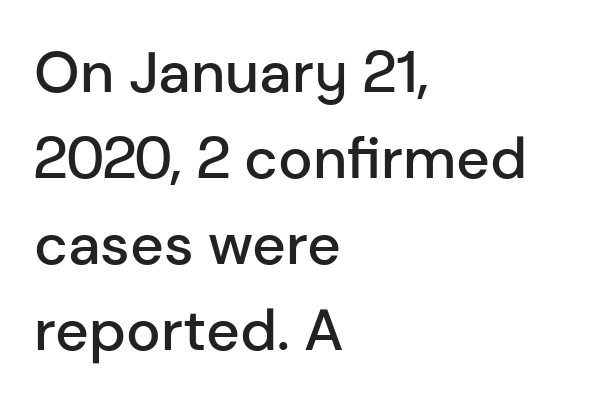
{"serif": "no", "italic": "no", "bold": "semi", "weight": "semibold", "width": "normal", "stroke_contrast": "low", "x_height": "medium", "monospaced": "no", "underline": "no", "align": "left", "line_spacing": "normal", "line_spacing_ratio": 1.48, "letter_spacing": "normal", "letter_spacing_em": 0.0, "glyph_px": 58}
